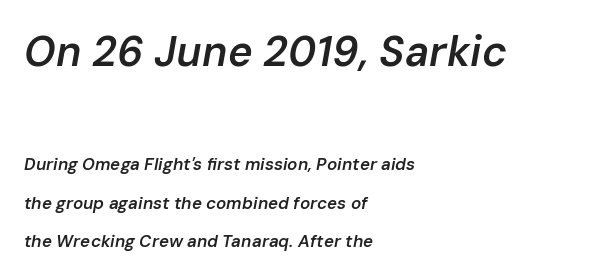
Q: Is the text bold? A: Semi-bold.
Q: Is the text italic (slanted)? A: Yes, it leans right by about 10 degrees.
Q: Is the text underlined? A: No.
Q: How is the paragraph aligned? A: Left-aligned.
Q: Is the spacing between letters normal or unusually wide? A: Normal.
Q: Is the spacing between lines tight, normal or loose? A: Loose.
Q: Which block of text is set in a larger size, the first (top) or the second (bottom)? A: The first (top) one.
Q: Width (condensed, normal, or wide)? A: Normal.
Q: Stroke contrast? A: Low.
Q: x-height? A: Medium.
Q: Monospaced? A: No.
